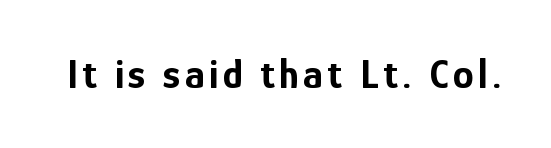
The image shows 42 px bold, condensed sans-serif type, upright; set not underlined; low stroke contrast and a medium x-height.
